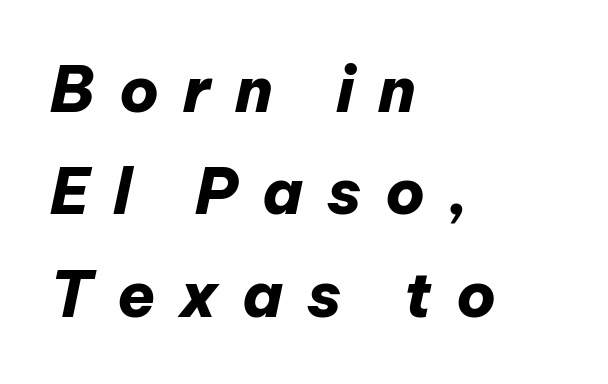
The image shows 62 px heavy type, italic (leaning right); set left-aligned, normal line spacing (1.65x), unusually wide letter spacing (+0.39 em), not underlined; low stroke contrast and a medium x-height.
